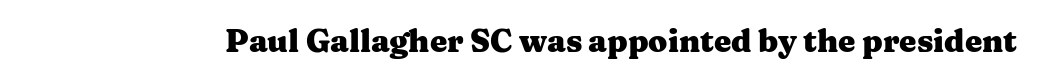
How are the letters spaced? Ordinarily, with no added tracking. A dark, heavy texture on the line: the type is bold. Small tapered or slab feet sit at the stroke ends, so this counts as serif. If you drew a line through each stem, it would be perfectly vertical. Bare-footed words on every line. These lines are rendered in a variable-pitch font.
